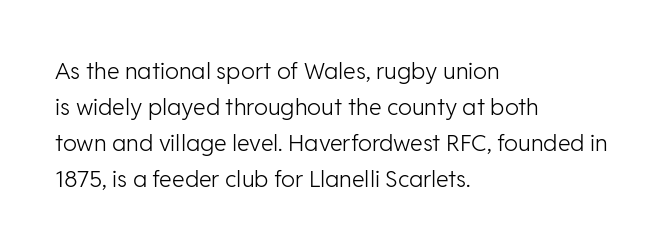
Nothing unusual about the tracking: characters are spaced as the font intends. The typesetter chose a ragged-right arrangement here. Vertical strokes here are truly vertical. In terms of leading, this rendering sits right in the middle.
